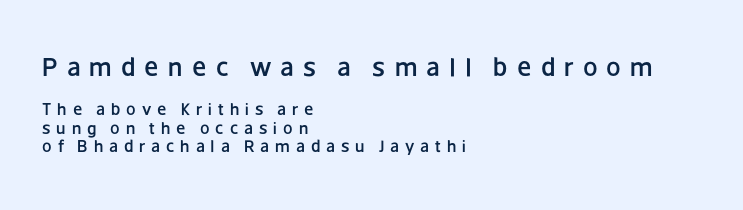
The area under the type is left untouched. Two sizes are in play, and the larger belongs to the first block. Line spacing here is tight. Posture: straight, roman, zero tilt. Alignment: flush left.
